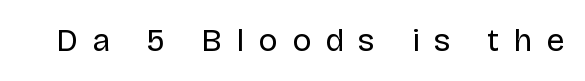
The image shows 32 px regular-weight sans-serif type, upright; set unusually wide letter spacing (+0.44 em), not underlined; low stroke contrast and a large x-height.
